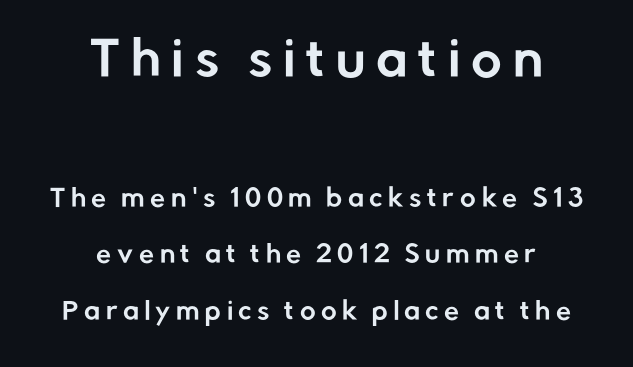
{"serif": "no", "italic": "no", "width": "normal", "stroke_contrast": "low", "x_height": "medium", "monospaced": "no", "underline": "no", "align": "center", "line_spacing": "loose", "line_spacing_ratio": 2.35, "letter_spacing": "wide", "letter_spacing_em": 0.23, "larger_block": "first", "size_ratio": 1.96, "glyph_px": 47}
